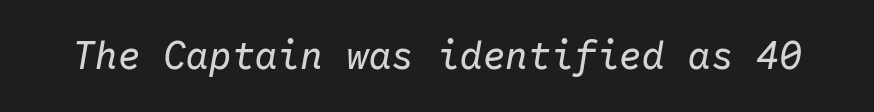
The image shows 38 px regular-weight type, italic (leaning right), monospaced; set normal letter spacing, not underlined; low stroke contrast and a medium x-height.
